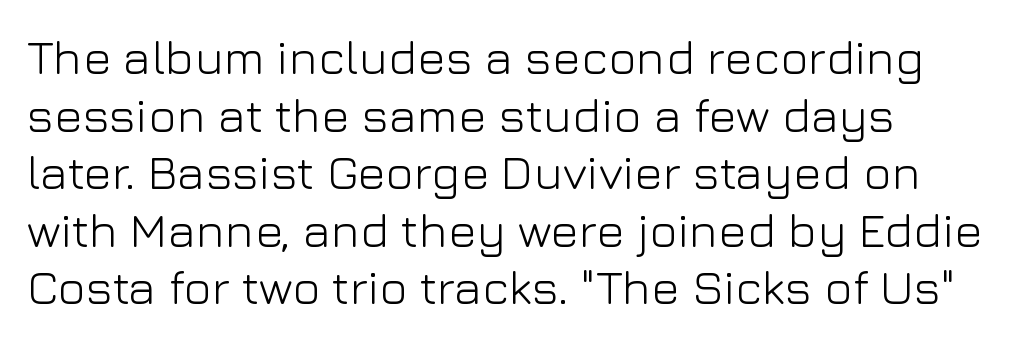
The image shows 48 px light sans-serif type, upright; set left-aligned, line spacing 1.2x, normal letter spacing, not underlined; low stroke contrast and a medium x-height.
